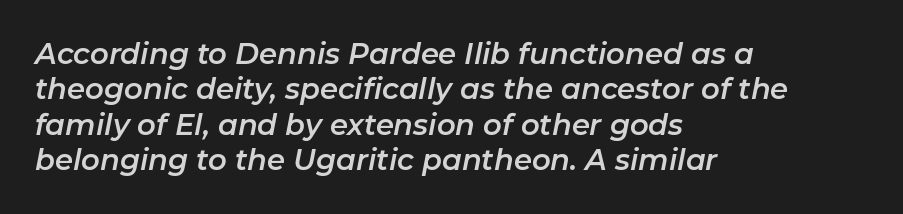
The image shows 29 px text type, italic (leaning right); set left-aligned, line spacing 1.22x, normal letter spacing, not underlined; low stroke contrast and a medium x-height.
